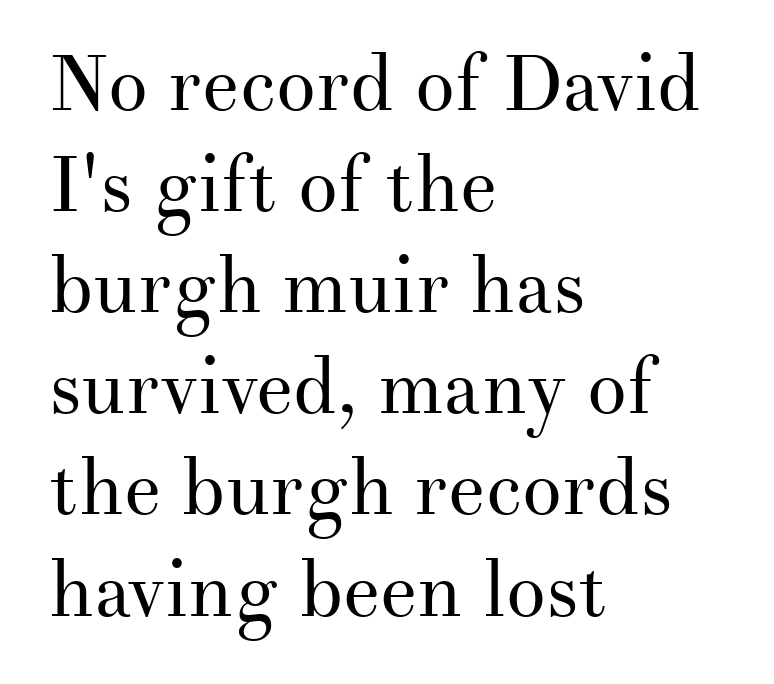
{"serif": "yes", "italic": "no", "bold": "no", "weight": "regular", "width": "normal", "stroke_contrast": "medium", "x_height": "small", "monospaced": "no", "underline": "no", "align": "left", "line_spacing": "normal", "line_spacing_ratio": 1.28, "letter_spacing": "normal", "letter_spacing_em": 0.0, "glyph_px": 79}
